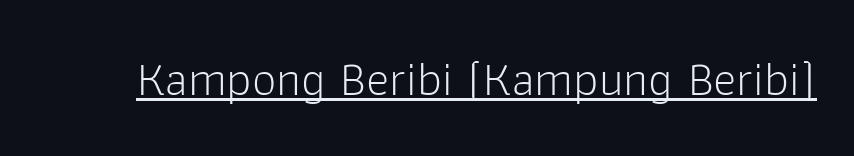
{"serif": "no", "italic": "no", "bold": "no", "weight": "light", "width": "normal", "stroke_contrast": "low", "x_height": "medium", "monospaced": "no", "underline": "yes", "letter_spacing": "normal", "letter_spacing_em": 0.0, "glyph_px": 49}
